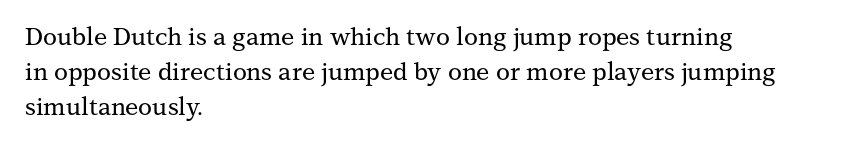
This sample keeps an unexceptional amount of space between lines. These lines keep a tight, regular rhythm from letter to letter. Every stem runs plumb, perpendicular to the baseline. Reading down the block, your eye returns to a fixed left position each line. The string is rendered with underlining switched off.
